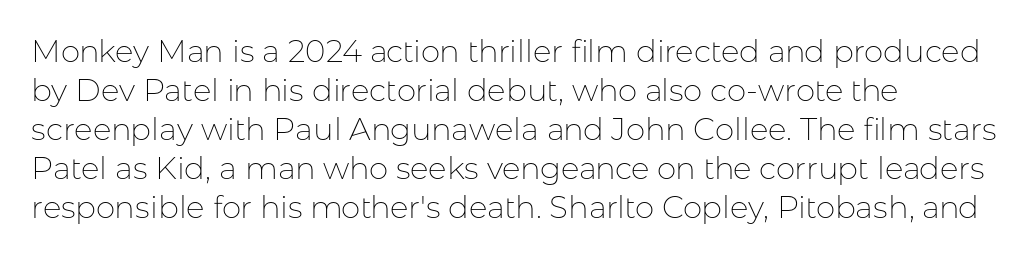
{"serif": "no", "italic": "no", "bold": "no", "weight": "thin", "width": "normal", "stroke_contrast": "low", "x_height": "medium", "monospaced": "no", "underline": "no", "align": "left", "line_spacing": "normal", "line_spacing_ratio": 1.26, "letter_spacing": "normal", "letter_spacing_em": 0.0, "glyph_px": 31}
